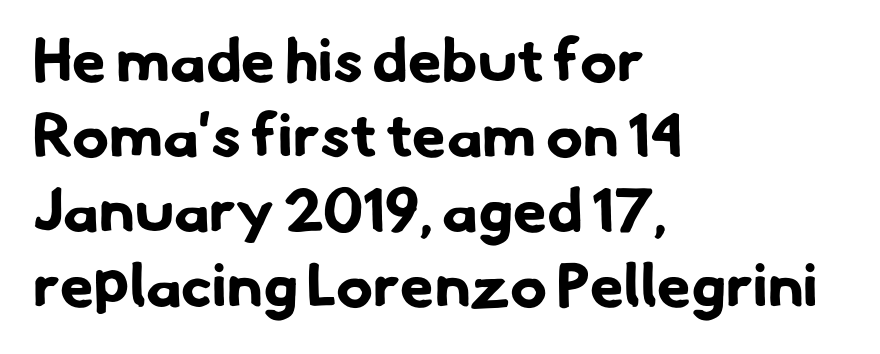
The image shows 61 px bold sans-serif type; set left-aligned, line spacing 1.23x, normal letter spacing, not underlined; low stroke contrast and a small x-height.
